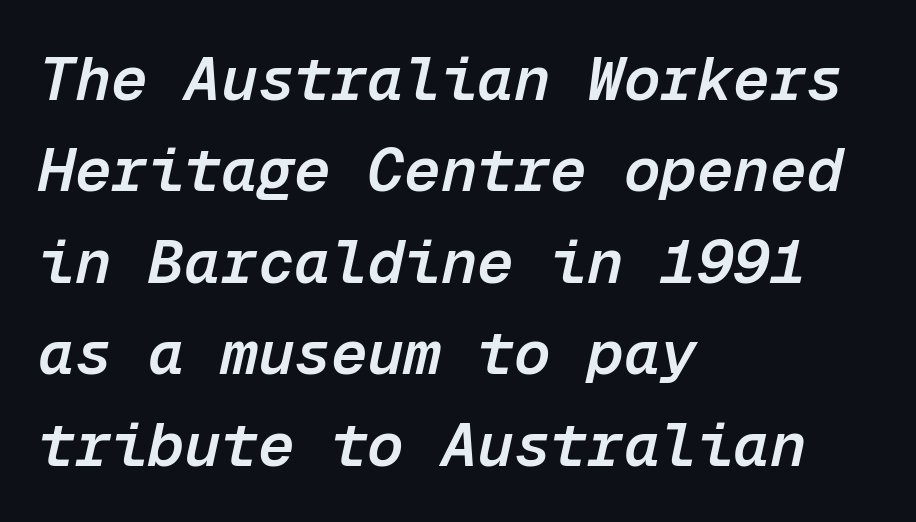
The image shows 61 px semibold type, italic (leaning right), monospaced; set left-aligned, normal line spacing (1.5x), normal letter spacing, not underlined; low stroke contrast and a medium x-height.
